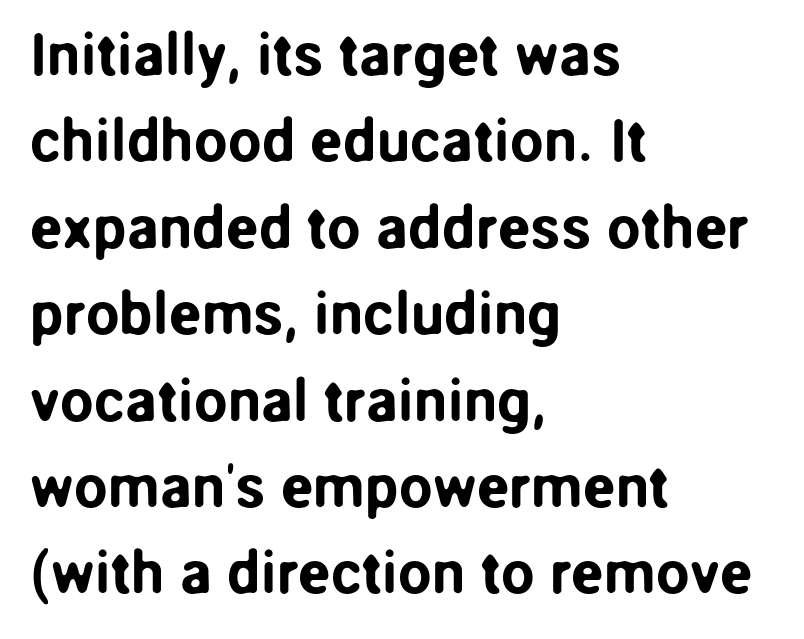
{"serif": "no", "italic": "no", "width": "normal", "stroke_contrast": "low", "x_height": "medium", "monospaced": "no", "underline": "no", "align": "left", "line_spacing": "normal", "line_spacing_ratio": 1.44, "letter_spacing": "normal", "letter_spacing_em": 0.0, "glyph_px": 60}
